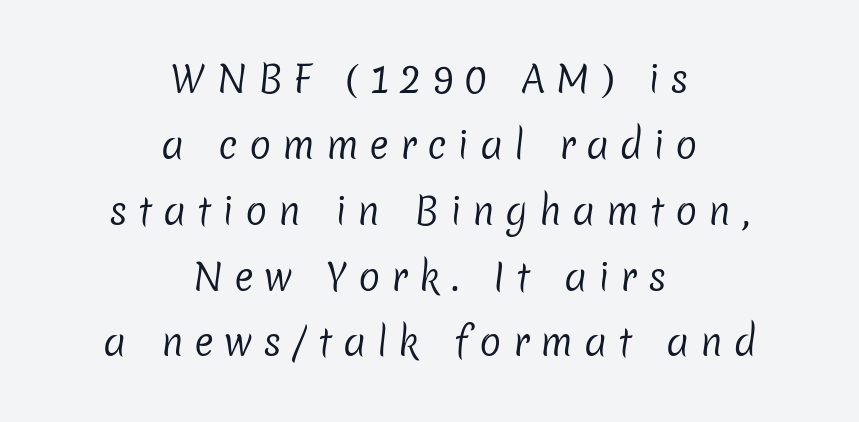
Q: Is the text bold? A: No.
Q: Is the typeface a serif or a sans-serif typeface? A: Sans-serif.
Q: Is the text underlined? A: No.
Q: How is the paragraph aligned? A: Centered.
Q: Is the spacing between letters normal or unusually wide? A: Unusually wide.
Q: Width (condensed, normal, or wide)? A: Normal.
Q: Stroke contrast? A: Low.
Q: x-height? A: Medium.
Q: Monospaced? A: No.
